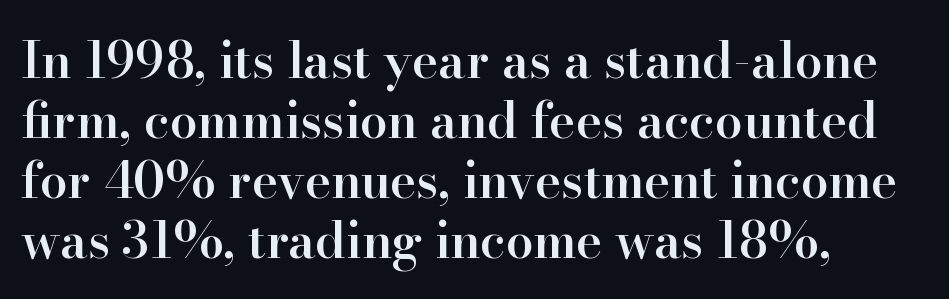
The image shows 50 px semibold serif type, upright; set left-aligned, line spacing 1.2x, normal letter spacing, not underlined; high stroke contrast and a small x-height.
